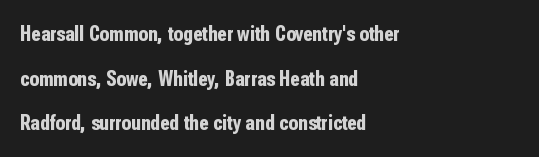
The image shows 22 px bold type, upright; set left-aligned, loose line spacing (2.03x), normal letter spacing, not underlined.
